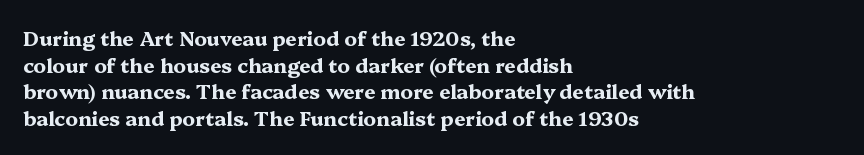
{"italic": "no", "bold": "yes", "underline": "no", "align": "left", "line_spacing": "normal", "line_spacing_ratio": 1.33, "letter_spacing": "normal", "letter_spacing_em": 0.0, "glyph_px": 20}
